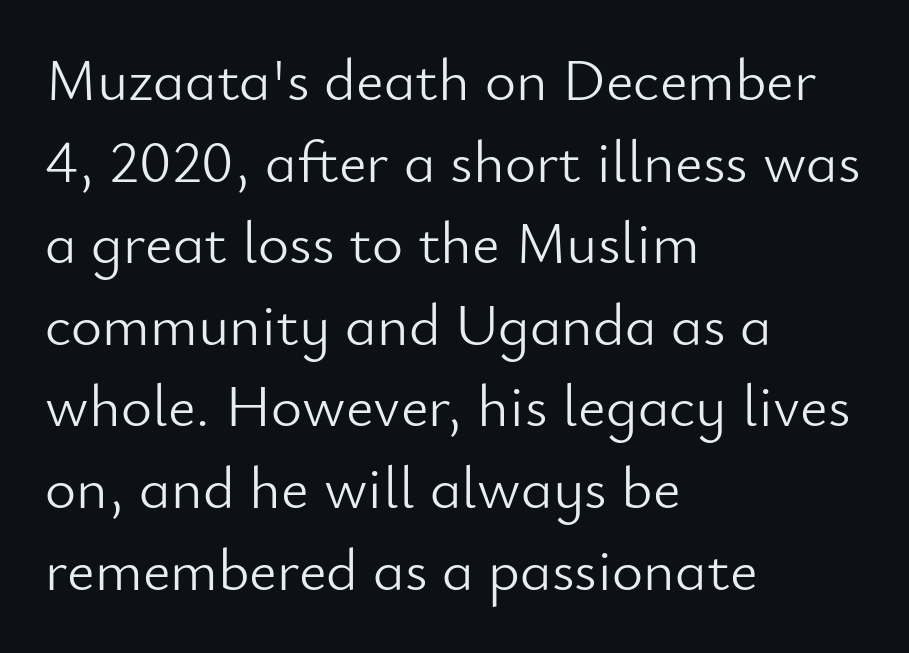
{"serif": "no", "italic": "no", "bold": "no", "weight": "light", "width": "normal", "stroke_contrast": "low", "x_height": "small", "monospaced": "no", "underline": "no", "align": "left", "line_spacing": "normal", "line_spacing_ratio": 1.36, "letter_spacing": "normal", "letter_spacing_em": 0.0, "glyph_px": 60}
